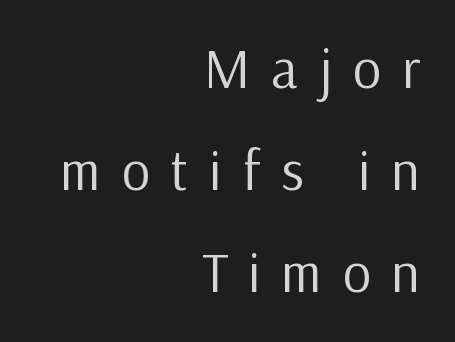
The image shows 56 px regular-weight sans-serif type, upright; set right-aligned, line spacing 1.82x, unusually wide letter spacing (+0.37 em), not underlined; low stroke contrast and a medium x-height.
